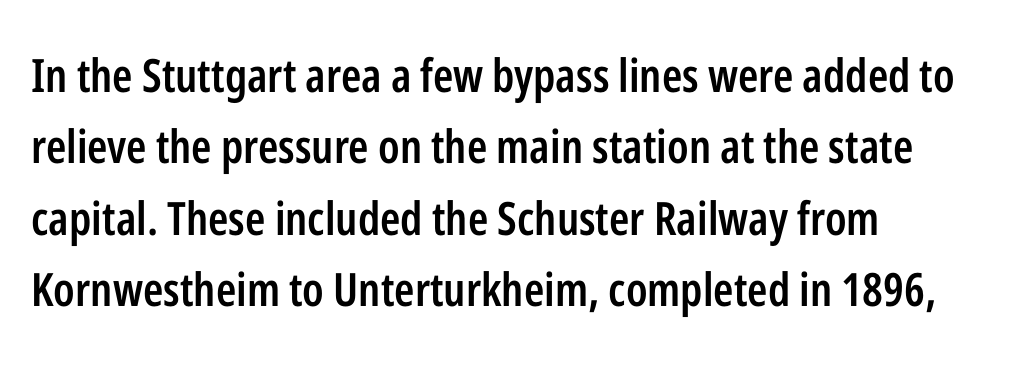
{"serif": "no", "italic": "no", "bold": "semi", "weight": "semibold", "width": "condensed", "stroke_contrast": "low", "x_height": "medium", "monospaced": "no", "underline": "no", "align": "left", "line_spacing": "normal", "line_spacing_ratio": 1.55, "letter_spacing": "normal", "letter_spacing_em": 0.0, "glyph_px": 46}
